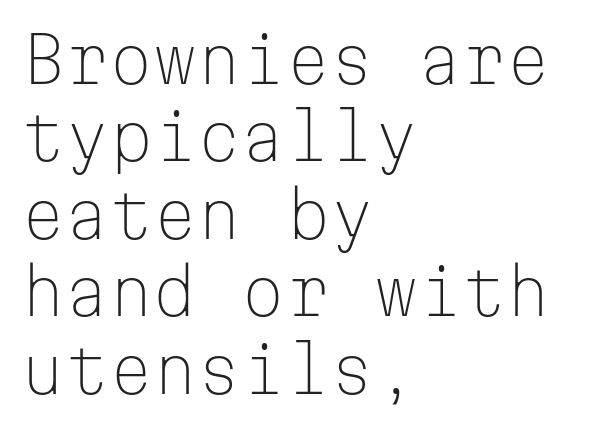
{"serif": "no", "italic": "no", "bold": "no", "weight": "light", "width": "normal", "stroke_contrast": "low", "x_height": "medium", "monospaced": "yes", "underline": "no", "align": "left", "line_spacing_ratio": 1.23, "letter_spacing": "normal", "letter_spacing_em": 0.0, "glyph_px": 63}
